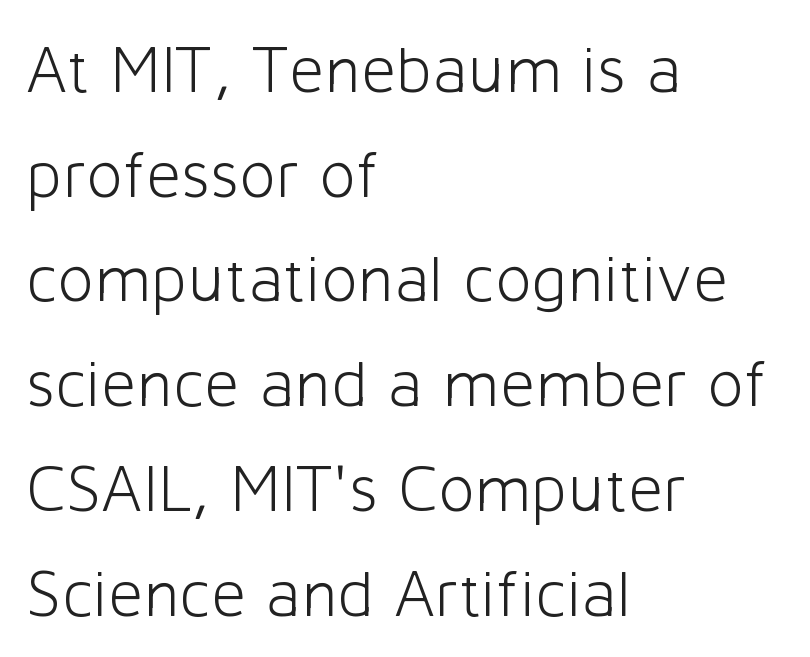
The letterforms sit at book weight or below. The lettering stays uniformly vertical, giving the passage a roman look. Which margin do the lines hug? The left one — the right edge is uneven. Note the varied advance widths — an 'i' is clearly narrower than an 'm'. Serif or sans? Sans — the stroke terminals are bare.
